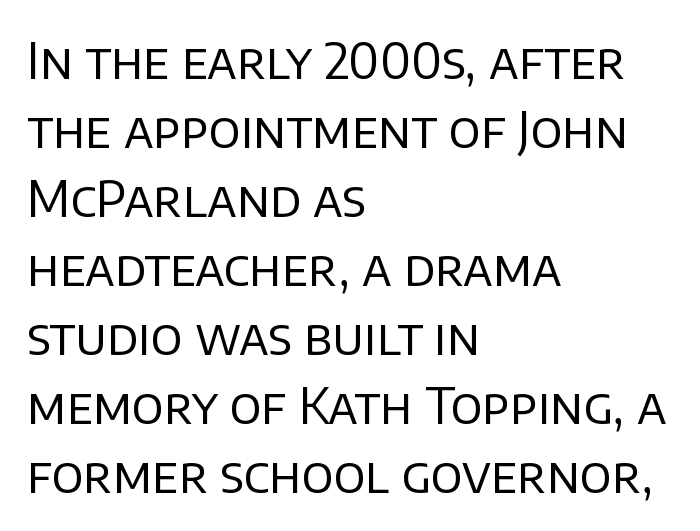
Nothing sits at the stroke ends, so this counts as sans-serif. All the whitespace from short lines collects on the right. Inter-character spacing is left at the font's built-in metrics. The rendering uses a moderate line-height, typical for paragraphs. Nope, not italic — everything's standing straight. This rendering features lettering with no underline.
